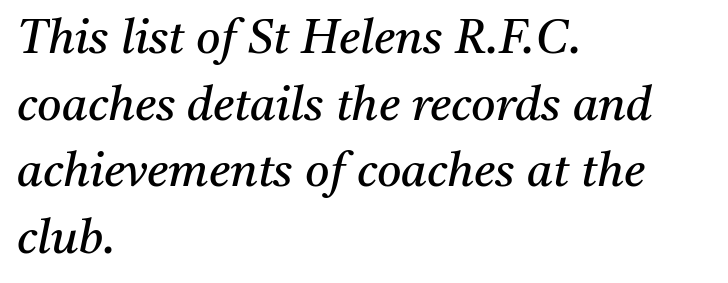
This rendering leaves character spacing at its baseline value. I'd call this a serif setting — the letters wear small feet. Glance below the letters and you will spot only blank space. This sample has the flowing, uneven cadence of proportional lettering. Horizontal alignment here is leftward, the default for most running prose.
